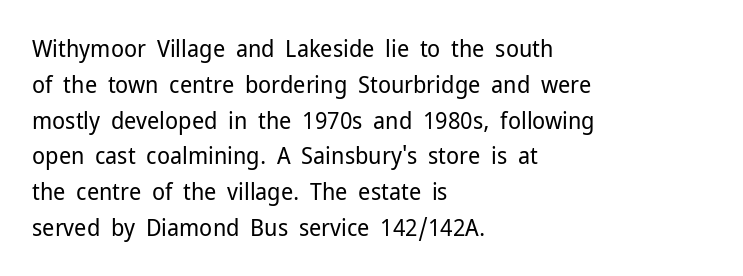
The image shows 24 px text type, upright; set left-aligned, normal line spacing (1.49x), normal letter spacing, not underlined.
